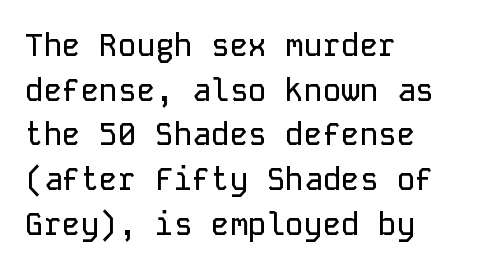
Q: Is the text italic (slanted)? A: No, it is upright.
Q: Is the typeface a serif or a sans-serif typeface? A: Sans-serif.
Q: Is the text underlined? A: No.
Q: How is the paragraph aligned? A: Left-aligned.
Q: Is the spacing between letters normal or unusually wide? A: Normal.
Q: Is the spacing between lines tight, normal or loose? A: Normal.
Q: Width (condensed, normal, or wide)? A: Normal.
Q: Stroke contrast? A: Low.
Q: x-height? A: Medium.
Q: Monospaced? A: Yes.
